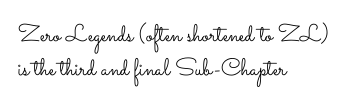
Just letters on the line, the space beneath them empty. The lines sit at an ordinary, default distance from one another. Reading down the block, your eye returns to a fixed left position each line. Think standard paragraph weight, or any step lighter than that.
